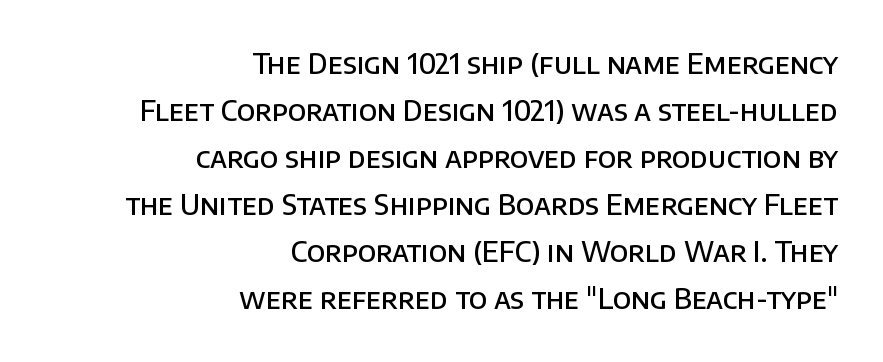
You could not count columns in this text — the font is proportionally spaced. The gap between lines stays unmarked. The type sits square on the baseline with zero lean. These lines stack with their right ends in a neat column.
